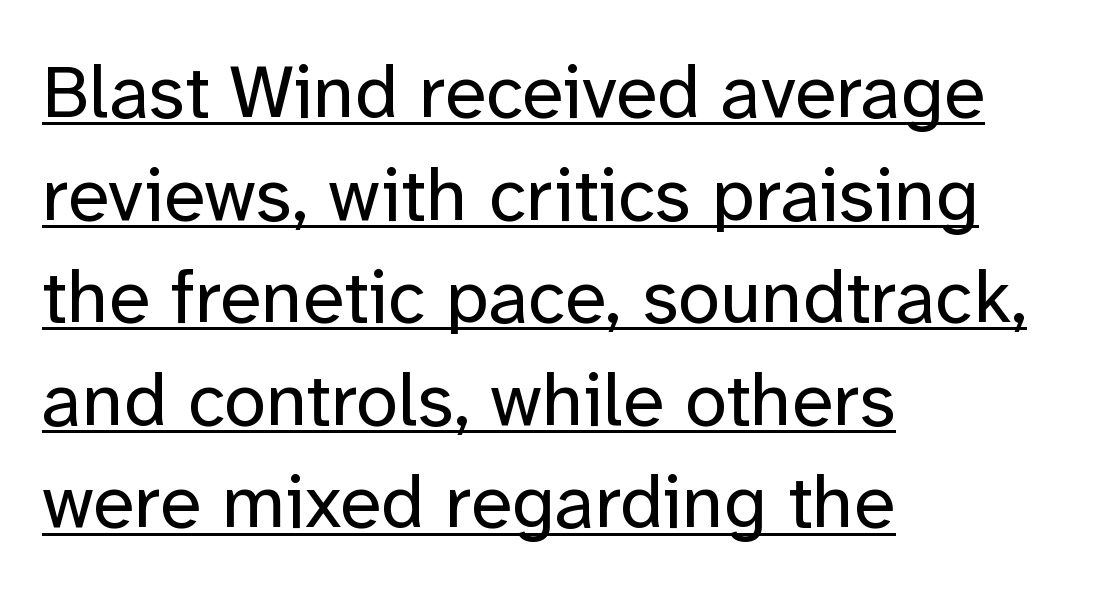
Q: Is the text bold? A: No.
Q: Is the text italic (slanted)? A: No, it is upright.
Q: Is the typeface a serif or a sans-serif typeface? A: Sans-serif.
Q: Is the text underlined? A: Yes.
Q: How is the paragraph aligned? A: Left-aligned.
Q: Is the spacing between letters normal or unusually wide? A: Normal.
Q: Is the spacing between lines tight, normal or loose? A: Normal.
Q: Width (condensed, normal, or wide)? A: Normal.
Q: Stroke contrast? A: Low.
Q: x-height? A: Medium.
Q: Monospaced? A: No.
